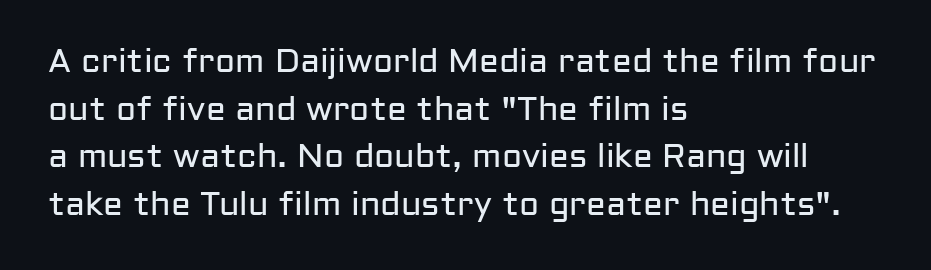
Examine the stroke ends and you'll find no serifs. You could call the tracking neutral — neither tight nor loose. Looks like regular typesetting: each glyph gets only the width it needs. The strokes carry an ordinary text weight at most. The lettering holds an erect, upright posture throughout. In terms of leading, this rendering sits right in the middle.
